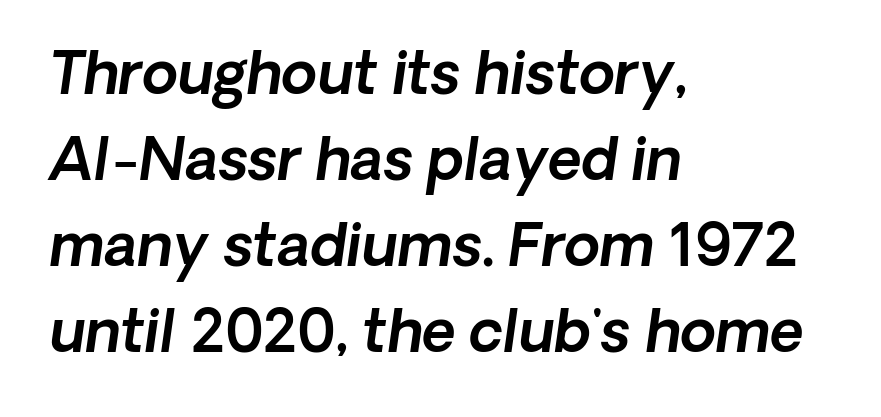
The image shows 58 px text type, italic (leaning right); set left-aligned, normal line spacing (1.48x), normal letter spacing, not underlined; a medium x-height.
